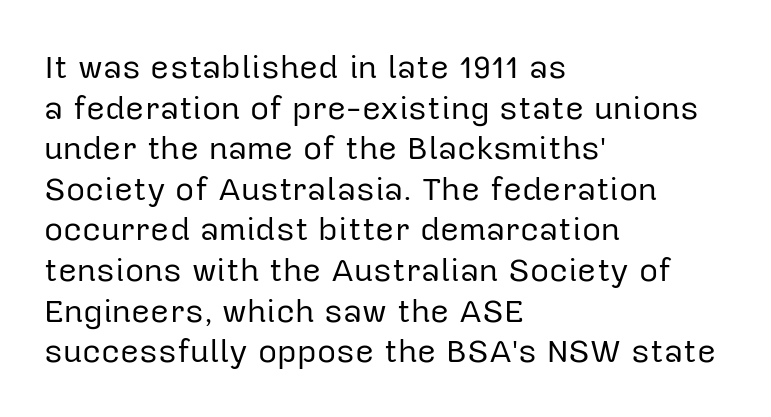
Q: Is the text bold? A: No.
Q: Is the text italic (slanted)? A: No, it is upright.
Q: Is the typeface a serif or a sans-serif typeface? A: Sans-serif.
Q: Is the text underlined? A: No.
Q: How is the paragraph aligned? A: Left-aligned.
Q: Is the spacing between letters normal or unusually wide? A: Normal.
Q: Width (condensed, normal, or wide)? A: Normal.
Q: Stroke contrast? A: Low.
Q: x-height? A: Medium.
Q: Monospaced? A: No.
